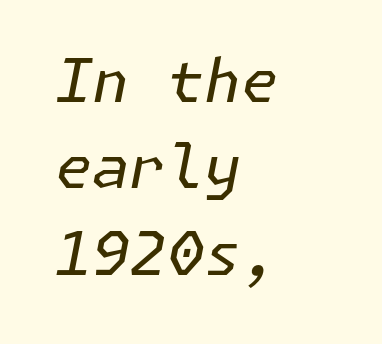
{"italic": "yes", "lean": "right", "slant_degrees": 11, "bold": "no", "weight": "regular", "width": "normal", "stroke_contrast": "low", "x_height": "medium", "underline": "no", "align": "left", "line_spacing": "normal", "line_spacing_ratio": 1.44, "letter_spacing": "normal", "letter_spacing_em": 0.0, "glyph_px": 60}
